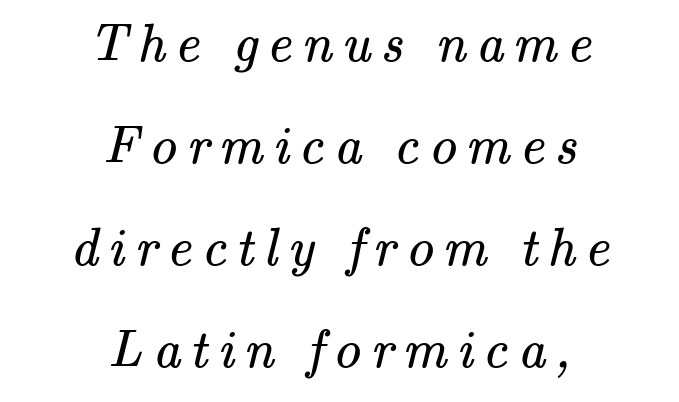
{"serif": "yes", "bold": "no", "weight": "regular", "width": "normal", "stroke_contrast": "medium", "x_height": "small", "monospaced": "no", "underline": "no", "align": "center", "line_spacing_ratio": 1.89, "glyph_px": 54}
